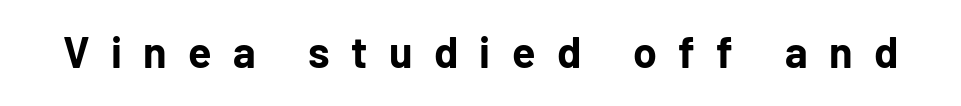
{"serif": "no", "italic": "no", "bold": "yes", "weight": "bold", "width": "normal", "stroke_contrast": "low", "x_height": "medium", "monospaced": "no", "underline": "no", "letter_spacing": "wide", "letter_spacing_em": 0.5, "glyph_px": 43}
